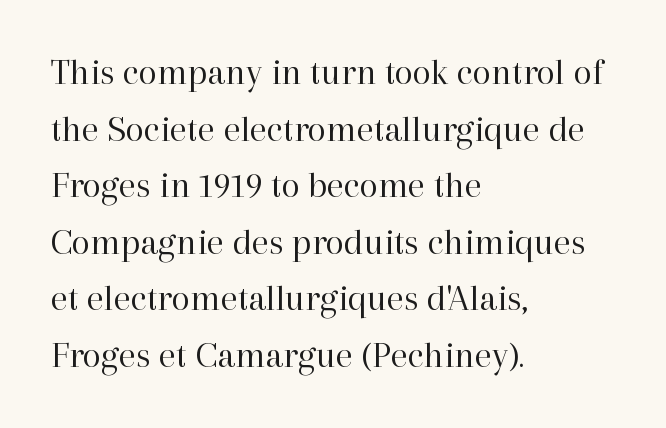
{"serif": "yes", "italic": "no", "bold": "no", "weight": "regular", "width": "normal", "stroke_contrast": "high", "x_height": "medium", "monospaced": "no", "underline": "no", "align": "left", "line_spacing": "normal", "line_spacing_ratio": 1.49, "letter_spacing": "normal", "letter_spacing_em": 0.0, "glyph_px": 38}
